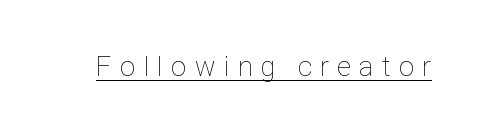
{"italic": "no", "bold": "no", "weight": "thin", "width": "condensed", "stroke_contrast": "low", "x_height": "medium", "monospaced": "no", "underline": "yes", "letter_spacing": "wide", "letter_spacing_em": 0.31, "glyph_px": 28}
